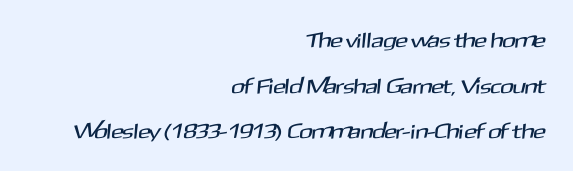
The image shows 21 px text type; set right-aligned, loose line spacing (2.17x), normal letter spacing, not underlined.
